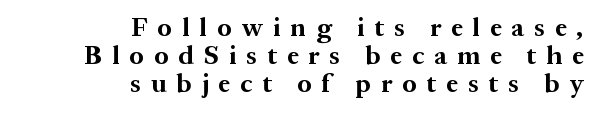
Glyph-to-glyph distance is far greater than everyday printed text. Interline gaps are noticeably narrow in this sample. Every letter is thick-stroked: bold, no question. Descenders hang freely into open space.
